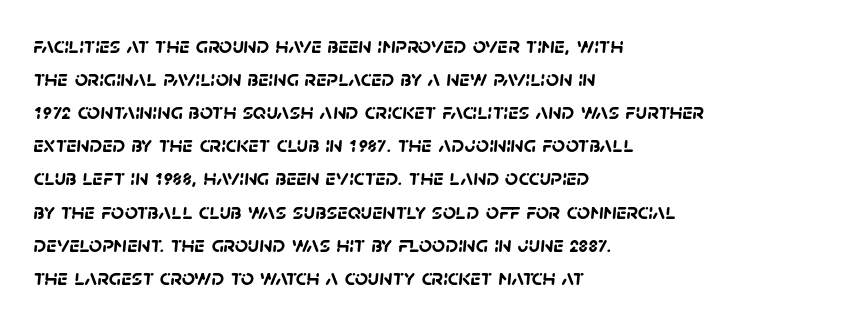
{"bold": "yes", "underline": "no", "align": "left", "line_spacing": "normal", "line_spacing_ratio": 1.44, "letter_spacing": "normal", "letter_spacing_em": 0.0, "glyph_px": 23}
